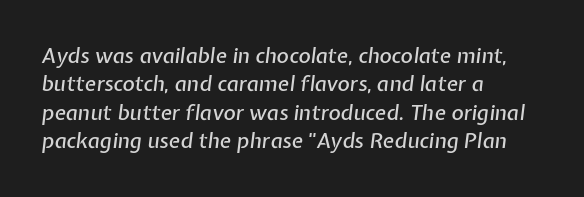
This block has exactly the height ordinary leading produces. Caption: standard tracking, unaltered. Is the type slanted? Yes — the strokes lean at a clear angle. Has an underline been added? It has not. A student would call this left alignment; a typographer would say flush left, rag right.
